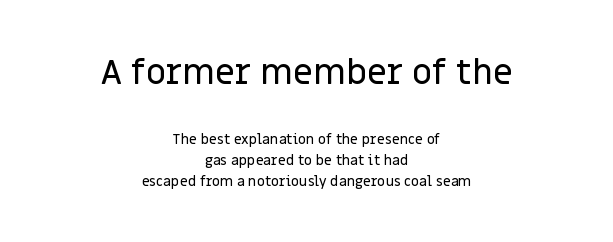
{"serif": "no", "italic": "no", "width": "normal", "stroke_contrast": "low", "x_height": "large", "monospaced": "no", "underline": "no", "align": "center", "line_spacing": "normal", "line_spacing_ratio": 1.5, "letter_spacing": "normal", "letter_spacing_em": 0.0, "larger_block": "first", "size_ratio": 2.5, "glyph_px": 35}
